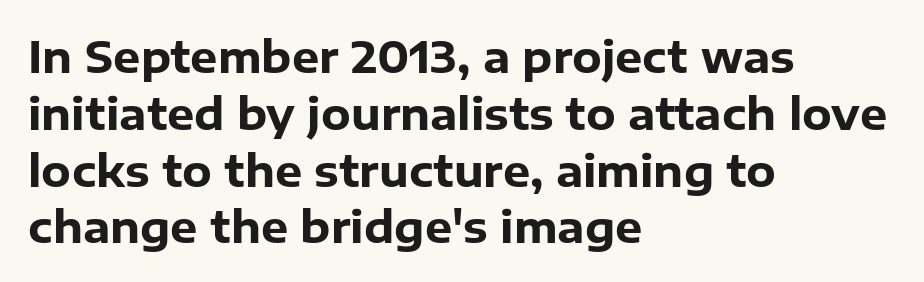
Caption: bold face, heavy strokes. The compositor pushed each line to the left boundary. The leading is moderate, giving the passage an even texture. The words here are not underlined. The typography opts for an upright posture over an oblique one.
